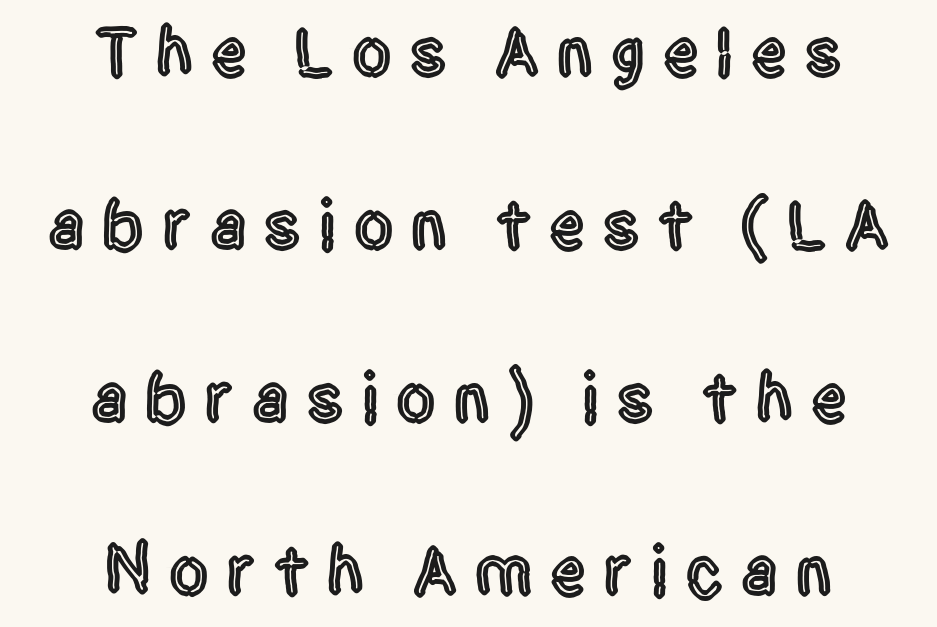
{"serif": "no", "italic": "no", "width": "condensed", "x_height": "large", "monospaced": "no", "underline": "no", "align": "center", "line_spacing": "loose", "line_spacing_ratio": 2.47, "letter_spacing": "wide", "letter_spacing_em": 0.26, "glyph_px": 70}
